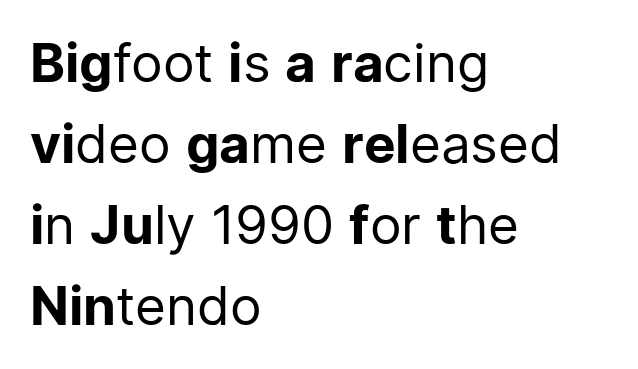
The image shows 53 px regular-weight sans-serif type, upright; set left-aligned, normal line spacing (1.53x), normal letter spacing, not underlined; low stroke contrast and a medium x-height.
